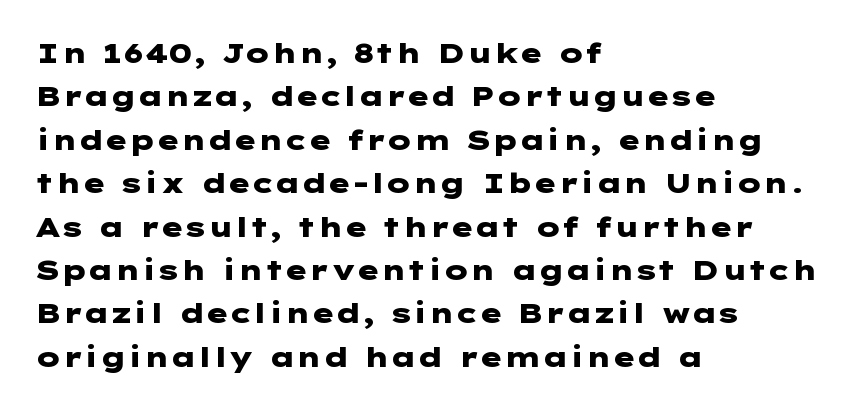
{"serif": "no", "italic": "no", "bold": "yes", "weight": "heavy", "width": "wide", "stroke_contrast": "low", "x_height": "medium", "underline": "no", "align": "left", "line_spacing": "normal", "line_spacing_ratio": 1.55, "letter_spacing": "normal", "letter_spacing_em": 0.0, "glyph_px": 28}
